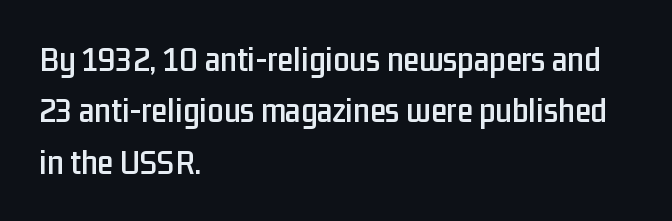
{"serif": "no", "italic": "no", "width": "condensed", "stroke_contrast": "low", "x_height": "medium", "monospaced": "no", "underline": "no", "align": "left", "line_spacing": "normal", "line_spacing_ratio": 1.43, "letter_spacing": "normal", "letter_spacing_em": 0.0, "glyph_px": 36}
